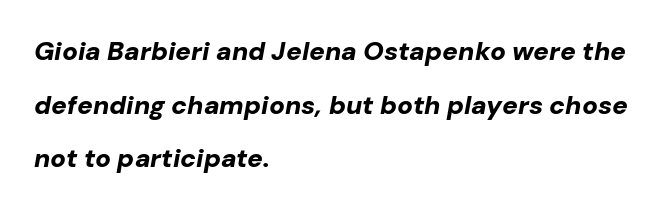
{"italic": "yes", "lean": "right", "slant_degrees": 10, "bold": "yes", "underline": "no", "align": "left", "line_spacing": "loose", "line_spacing_ratio": 2.06, "letter_spacing": "normal", "letter_spacing_em": 0.0, "glyph_px": 26}
